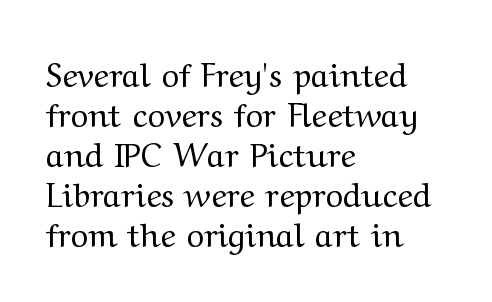
The image shows 33 px regular-weight, wide serif type, upright; set left-aligned, line spacing 1.21x, normal letter spacing, not underlined; medium stroke contrast and a medium x-height.
